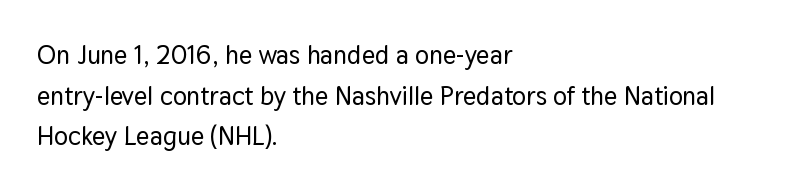
Q: Is the text italic (slanted)? A: No, it is upright.
Q: Is the text underlined? A: No.
Q: How is the paragraph aligned? A: Left-aligned.
Q: Is the spacing between letters normal or unusually wide? A: Normal.
Q: Is the spacing between lines tight, normal or loose? A: Normal.
